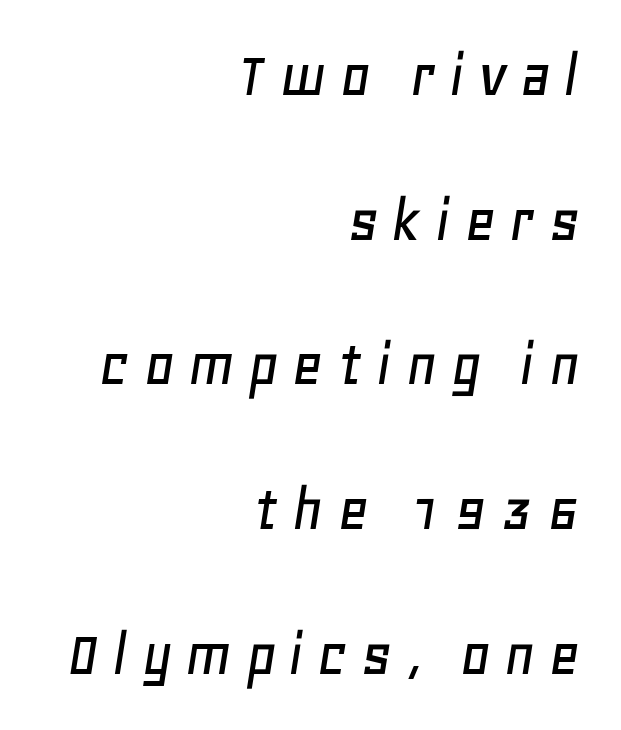
The letters advance in unequal steps, a hallmark of proportional type. Does the lettering tilt? It does — this is italic. Rows of type keep a wide berth in the vertical direction. Plain, unruled lines of type. The rag falls on the left side of this text block.
